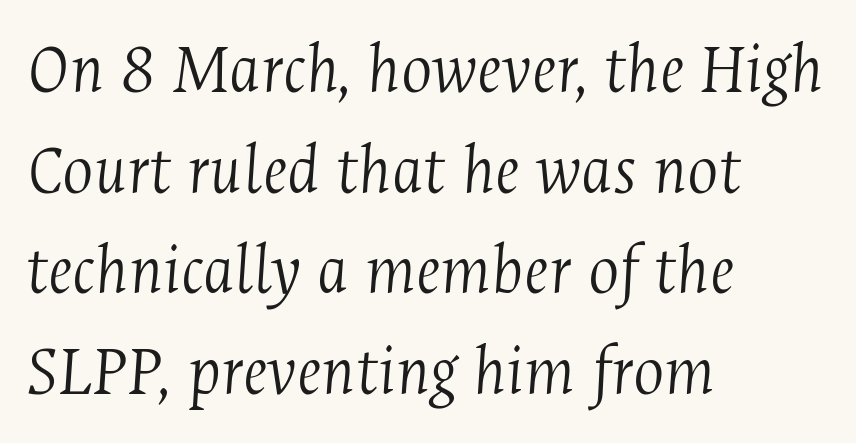
{"serif": "yes", "italic": "yes", "lean": "right", "slant_degrees": 4, "bold": "no", "weight": "light", "width": "condensed", "stroke_contrast": "medium", "x_height": "medium", "monospaced": "no", "underline": "no", "align": "left", "line_spacing": "normal", "line_spacing_ratio": 1.38, "letter_spacing": "normal", "letter_spacing_em": 0.0, "glyph_px": 73}
